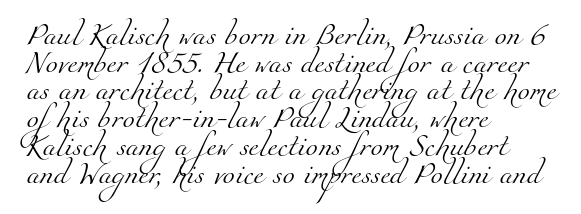
The image shows 22 px text type; set left-aligned, normal line spacing (1.26x), normal letter spacing, not underlined.
